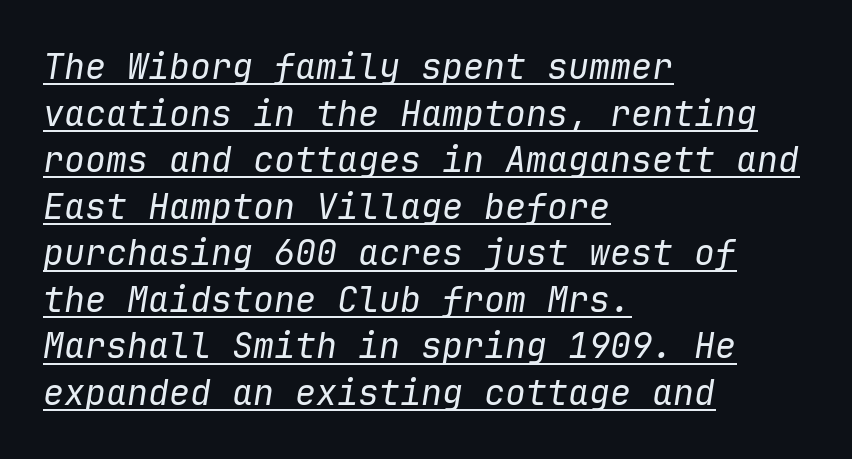
Q: Is the text bold? A: No.
Q: Is the text italic (slanted)? A: Yes, it leans right by about 9 degrees.
Q: Is the text underlined? A: Yes.
Q: How is the paragraph aligned? A: Left-aligned.
Q: Is the spacing between letters normal or unusually wide? A: Normal.
Q: Is the spacing between lines tight, normal or loose? A: Normal.
Q: Width (condensed, normal, or wide)? A: Normal.
Q: Stroke contrast? A: Low.
Q: x-height? A: Medium.
Q: Monospaced? A: Yes.
